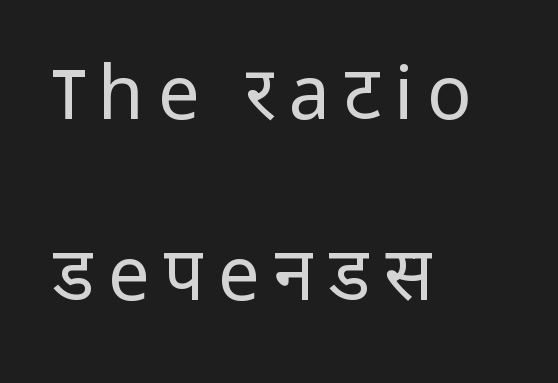
The image shows 74 px regular-weight sans-serif type, upright; set left-aligned, loose line spacing (2.44x), not underlined; low stroke contrast and a medium x-height.
